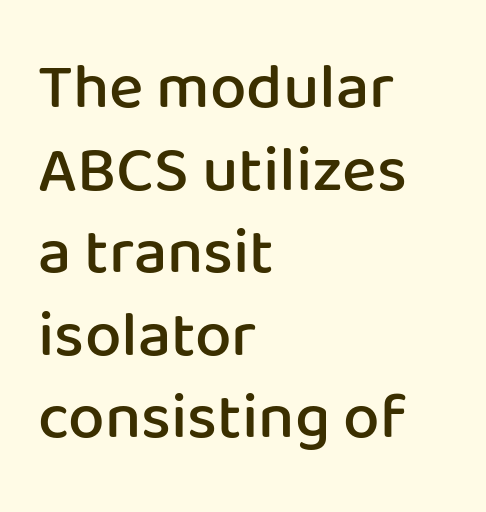
The lines are quadded left. The letters are semibold — heavier than regular but short of a full bold. These lines are rendered in a variable-pitch font. Does the lettering tilt? It doesn't — this is upright. Lines of text with bare space underneath. Baseline-to-baseline distance is the conventional proportion of letter height.
